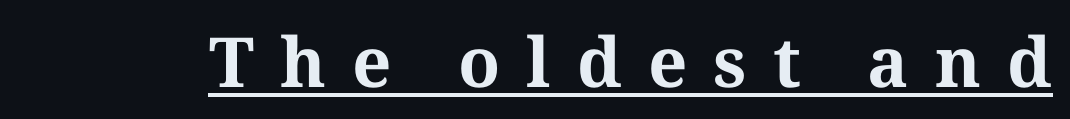
This is underlined copy, the kind a proofreader might mark for attention. Each letter's strokes conclude with small projecting serifs. You could only call the tracking loose — the letters float apart. This is roman type, the default non-slanted kind.
